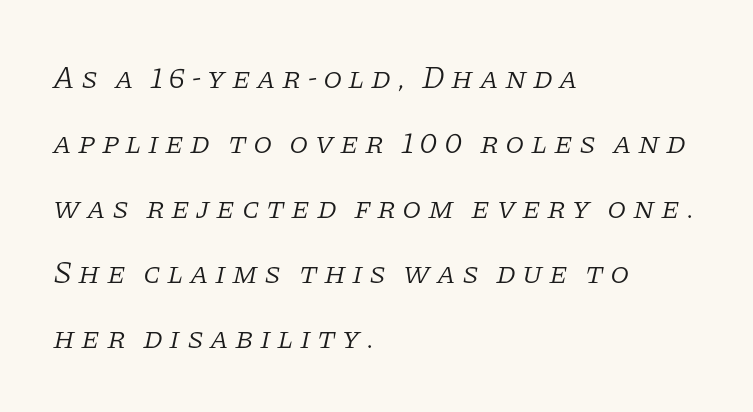
Q: Is the text bold? A: No.
Q: Is the text italic (slanted)? A: Yes, it leans right by about 11 degrees.
Q: Is the typeface a serif or a sans-serif typeface? A: Serif.
Q: Is the text underlined? A: No.
Q: How is the paragraph aligned? A: Left-aligned.
Q: Is the spacing between letters normal or unusually wide? A: Unusually wide.
Q: Is the spacing between lines tight, normal or loose? A: Loose.
Q: Width (condensed, normal, or wide)? A: Normal.
Q: Stroke contrast? A: Low.
Q: x-height? A: Large.
Q: Monospaced? A: No.
